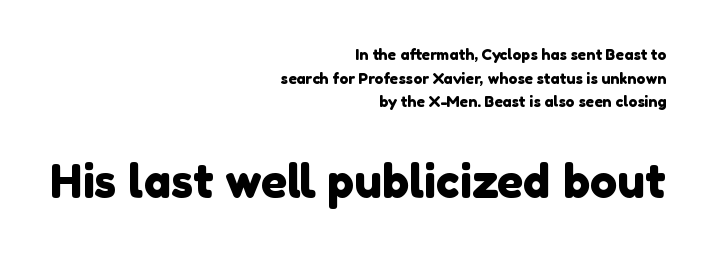
{"serif": "no", "width": "normal", "x_height": "medium", "monospaced": "no", "underline": "no", "align": "right", "line_spacing": "normal", "line_spacing_ratio": 1.58, "letter_spacing": "normal", "letter_spacing_em": 0.0, "larger_block": "second", "size_ratio": 3.07, "glyph_px": 46}
